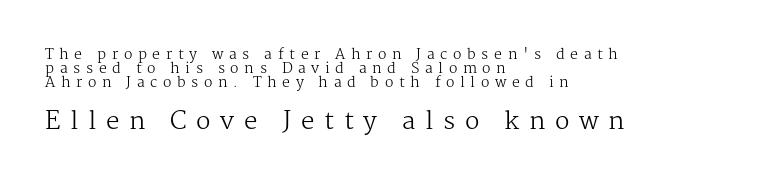
Short and long lines alike share a common starting point at left. The specimen omits any rule beneath the text block's lines. Posture: upright roman. The gaps between neighbouring characters are conspicuously large. Compared with typical paragraphs, the rows here are closer together.
